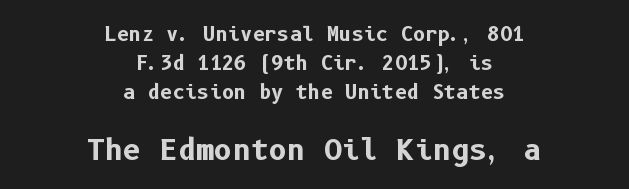
Vertical spacing — default. The typesetter chose a symmetrical, centered arrangement here. I'd call this a sans setting — the letters go barefoot. This sample uses an upright cut, with every glyph sitting square on the baseline.
